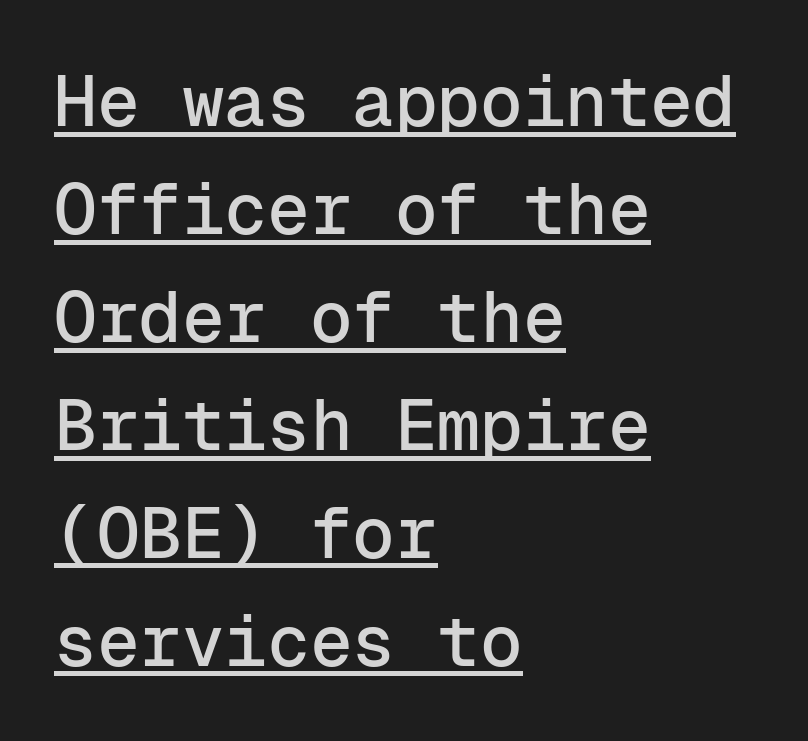
The image shows 71 px sans-serif type, upright, monospaced; set left-aligned, normal line spacing (1.52x), normal letter spacing, underlined; low stroke contrast and a medium x-height.
